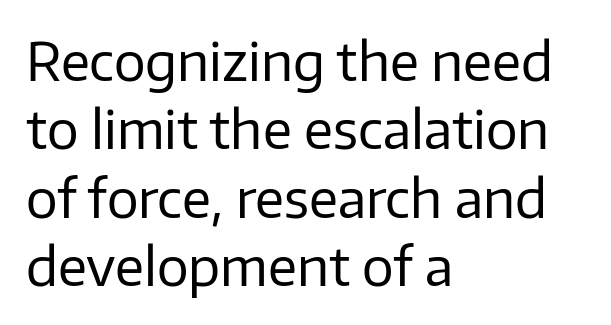
Unlike italic type, these characters show no tilt at all. Nope, no serifs anywhere on these letters. The space directly below the letters is spotless. Spacing verdict: proportional, widths tailored to each character.
